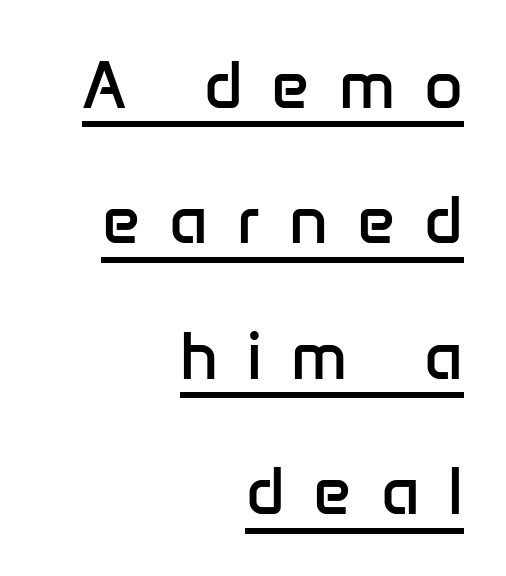
{"serif": "no", "italic": "no", "bold": "no", "weight": "regular", "width": "normal", "stroke_contrast": "low", "x_height": "medium", "monospaced": "no", "underline": "yes", "align": "right", "line_spacing": "loose", "line_spacing_ratio": 2.02, "letter_spacing": "wide", "letter_spacing_em": 0.43, "glyph_px": 67}
